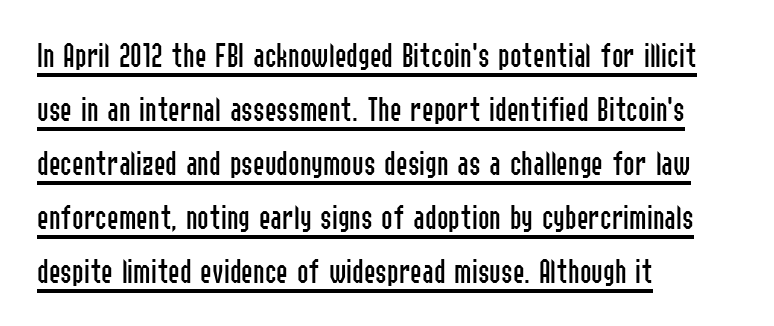
Q: Is the text bold? A: No.
Q: Is the text italic (slanted)? A: No, it is upright.
Q: Is the typeface a serif or a sans-serif typeface? A: Sans-serif.
Q: Is the text underlined? A: Yes.
Q: How is the paragraph aligned? A: Left-aligned.
Q: Is the spacing between letters normal or unusually wide? A: Normal.
Q: Is the spacing between lines tight, normal or loose? A: Normal.
Q: Width (condensed, normal, or wide)? A: Condensed.
Q: Stroke contrast? A: Low.
Q: x-height? A: Medium.
Q: Monospaced? A: No.
